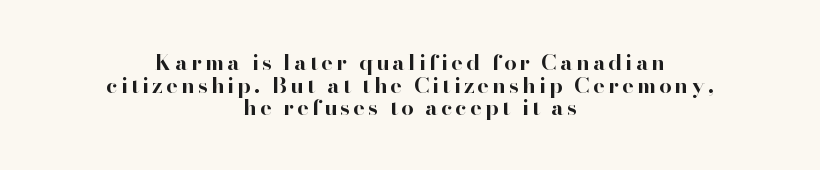
Q: Is the text bold? A: Yes.
Q: Is the text italic (slanted)? A: No, it is upright.
Q: Is the text underlined? A: No.
Q: How is the paragraph aligned? A: Centered.
Q: Is the spacing between lines tight, normal or loose? A: Tight.
